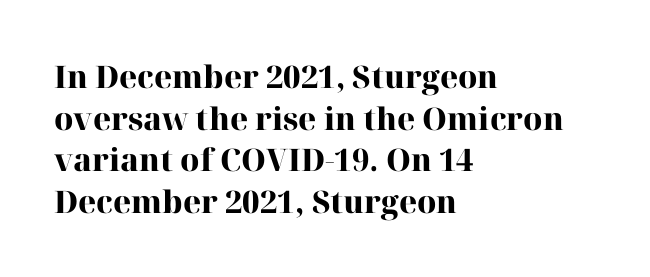
Q: Is the text bold? A: Yes.
Q: Is the text italic (slanted)? A: No, it is upright.
Q: Is the typeface a serif or a sans-serif typeface? A: Serif.
Q: Is the text underlined? A: No.
Q: How is the paragraph aligned? A: Left-aligned.
Q: Is the spacing between letters normal or unusually wide? A: Normal.
Q: Is the spacing between lines tight, normal or loose? A: Normal.
Q: Width (condensed, normal, or wide)? A: Normal.
Q: Stroke contrast? A: High.
Q: x-height? A: Medium.
Q: Monospaced? A: No.
